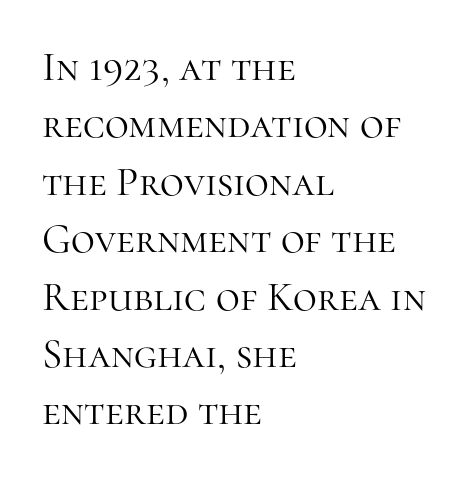
Q: Is the text bold? A: No.
Q: Is the text italic (slanted)? A: No, it is upright.
Q: Is the typeface a serif or a sans-serif typeface? A: Serif.
Q: Is the text underlined? A: No.
Q: How is the paragraph aligned? A: Left-aligned.
Q: Is the spacing between letters normal or unusually wide? A: Normal.
Q: Is the spacing between lines tight, normal or loose? A: Normal.
Q: Width (condensed, normal, or wide)? A: Normal.
Q: Stroke contrast? A: High.
Q: x-height? A: Medium.
Q: Monospaced? A: No.
